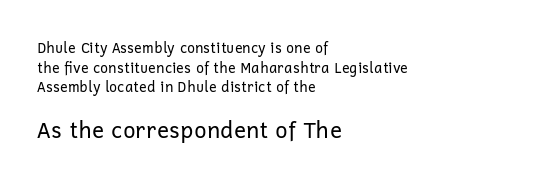
The image shows 22 px text type, upright; set left-aligned, normal line spacing (1.4x), normal letter spacing, not underlined; the second (bottom) block is 1.57x larger.
